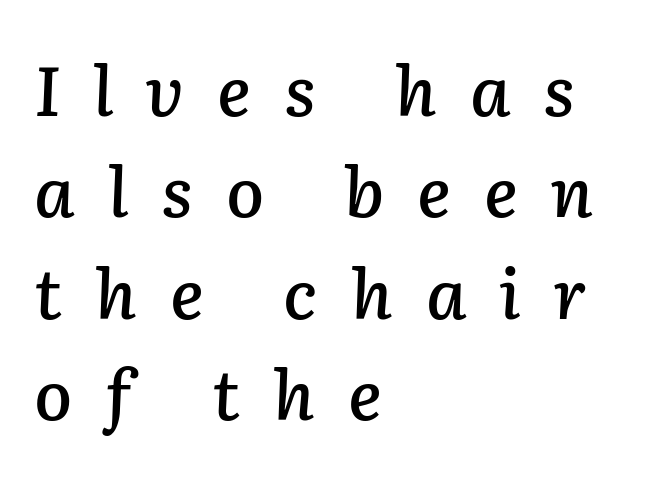
Vertical spacing — default. Notice how the stems are inclined rather than vertical — that's the hallmark of italics. Proportional: the letters do not fall into vertical columns. Is the block centered? No — it sits flush against the left margin. Caption: expanded tracking, letters set apart.
